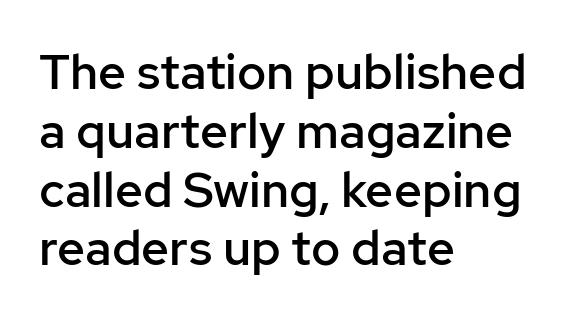
The image shows 49 px semibold sans-serif type, upright; set left-aligned, line spacing 1.2x, normal letter spacing, not underlined; low stroke contrast and a medium x-height.
